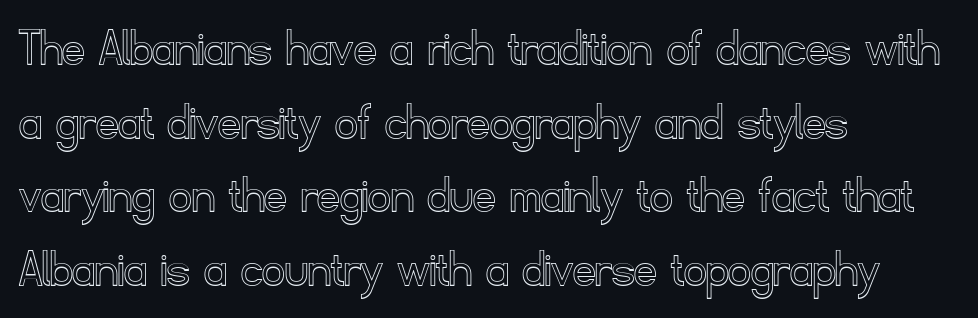
Q: Is the text italic (slanted)? A: No, it is upright.
Q: Is the text underlined? A: No.
Q: How is the paragraph aligned? A: Left-aligned.
Q: Is the spacing between letters normal or unusually wide? A: Normal.
Q: Is the spacing between lines tight, normal or loose? A: Normal.
Q: Width (condensed, normal, or wide)? A: Normal.
Q: x-height? A: Small.
Q: Monospaced? A: No.
